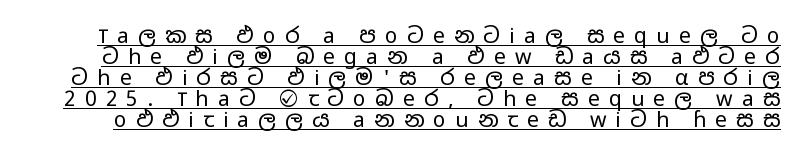
Q: Is the text bold? A: No.
Q: Is the text italic (slanted)? A: No, it is upright.
Q: Is the text underlined? A: Yes.
Q: Is the spacing between letters normal or unusually wide? A: Unusually wide.
Q: Is the spacing between lines tight, normal or loose? A: Tight.
